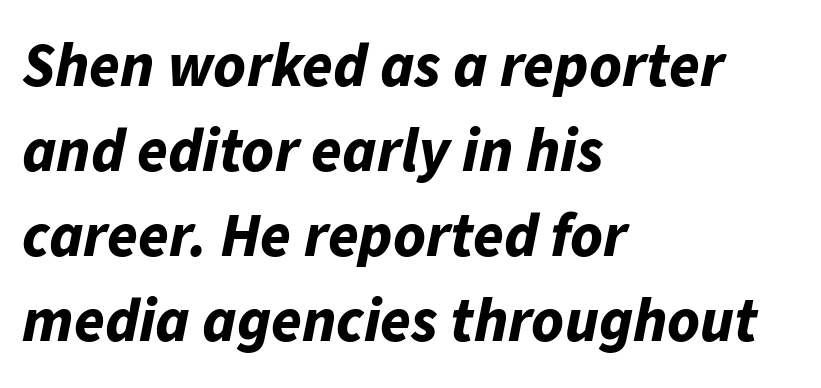
Words appear dense and cohesive because spacing is normal. Proportional: the letters do not fall into vertical columns. A clean baseline with only descenders dipping below it. The designer left line spacing at the default.
